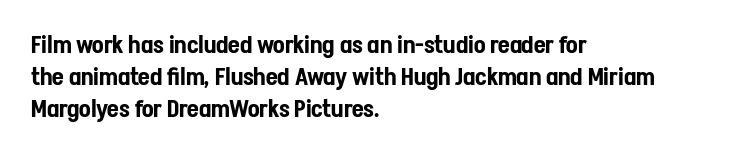
Q: Is the text italic (slanted)? A: No, it is upright.
Q: Is the text underlined? A: No.
Q: How is the paragraph aligned? A: Left-aligned.
Q: Is the spacing between letters normal or unusually wide? A: Normal.
Q: Is the spacing between lines tight, normal or loose? A: Normal.
